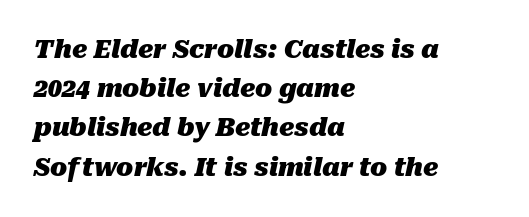
{"italic": "yes", "lean": "right", "slant_degrees": 10, "bold": "yes", "underline": "no", "align": "left", "line_spacing": "normal", "line_spacing_ratio": 1.57, "letter_spacing": "normal", "letter_spacing_em": 0.0, "glyph_px": 25}
